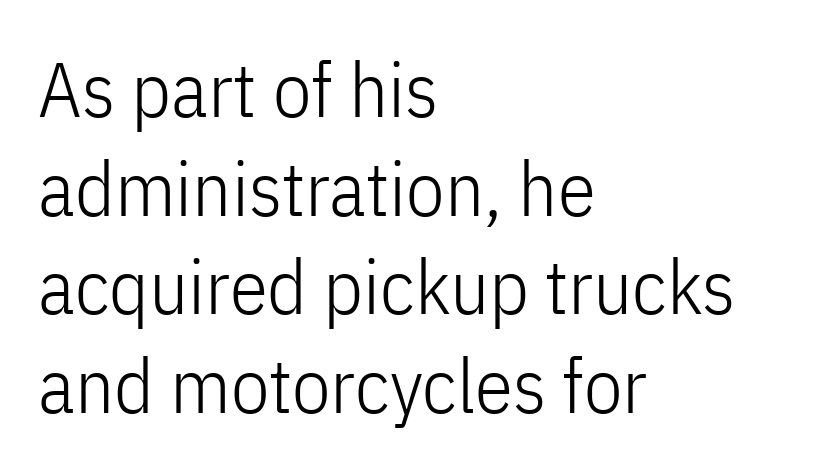
{"serif": "no", "italic": "no", "bold": "no", "weight": "light", "width": "condensed", "stroke_contrast": "low", "x_height": "medium", "monospaced": "no", "underline": "no", "align": "left", "line_spacing": "normal", "line_spacing_ratio": 1.28, "letter_spacing": "normal", "letter_spacing_em": 0.0, "glyph_px": 77}
